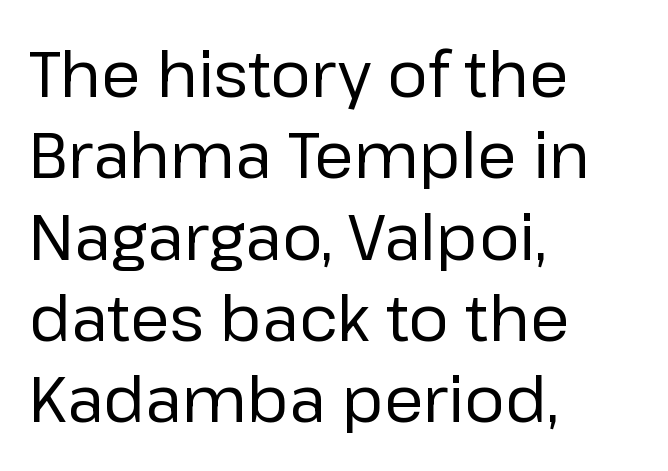
Nobody touched the tracking dial on this one. A typesetter would label this face a sans. The gap between lines stays unmarked. Here the designer chose a conventional face with non-uniform glyph widths.
